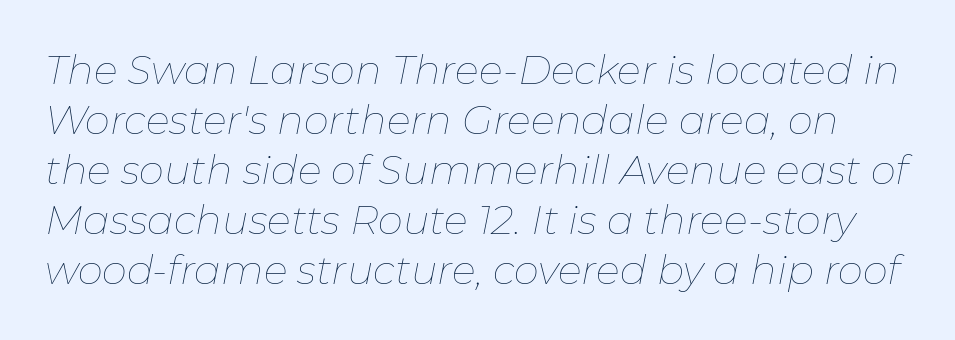
Q: Is the text bold? A: No.
Q: Is the text italic (slanted)? A: Yes, it leans right by about 11 degrees.
Q: Is the text underlined? A: No.
Q: Is the spacing between letters normal or unusually wide? A: Normal.
Q: Is the spacing between lines tight, normal or loose? A: Normal.
Q: Width (condensed, normal, or wide)? A: Normal.
Q: Stroke contrast? A: Low.
Q: x-height? A: Medium.
Q: Monospaced? A: No.
